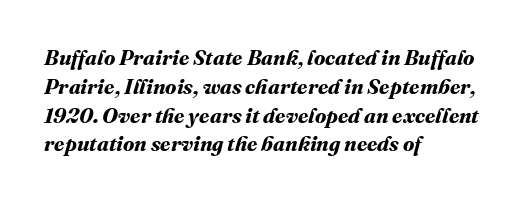
The strokes are fattened all the way to bold. The leading is moderate, giving the passage an even texture. The area under the type is left untouched. Teacher's note: observe the even left margin — that is flush-left alignment. Here the glyphs are tracked normally, forming tight word shapes.
